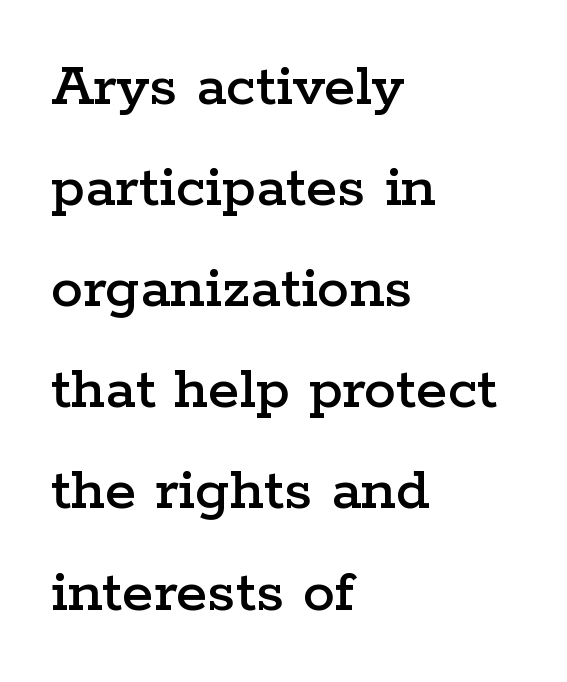
Q: Is the text italic (slanted)? A: No, it is upright.
Q: Is the typeface a serif or a sans-serif typeface? A: Serif.
Q: Is the text underlined? A: No.
Q: How is the paragraph aligned? A: Left-aligned.
Q: Is the spacing between letters normal or unusually wide? A: Normal.
Q: Is the spacing between lines tight, normal or loose? A: Normal.
Q: Width (condensed, normal, or wide)? A: Wide.
Q: Stroke contrast? A: Low.
Q: x-height? A: Medium.
Q: Monospaced? A: No.
